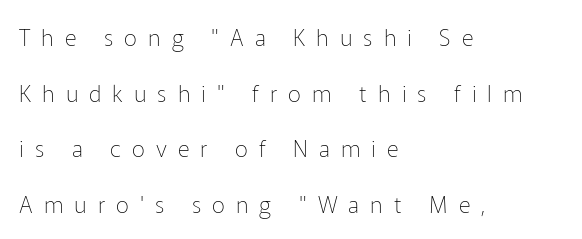
The image shows 23 px text type, upright; set left-aligned, loose line spacing (2.42x), unusually wide letter spacing (+0.48 em), not underlined.
